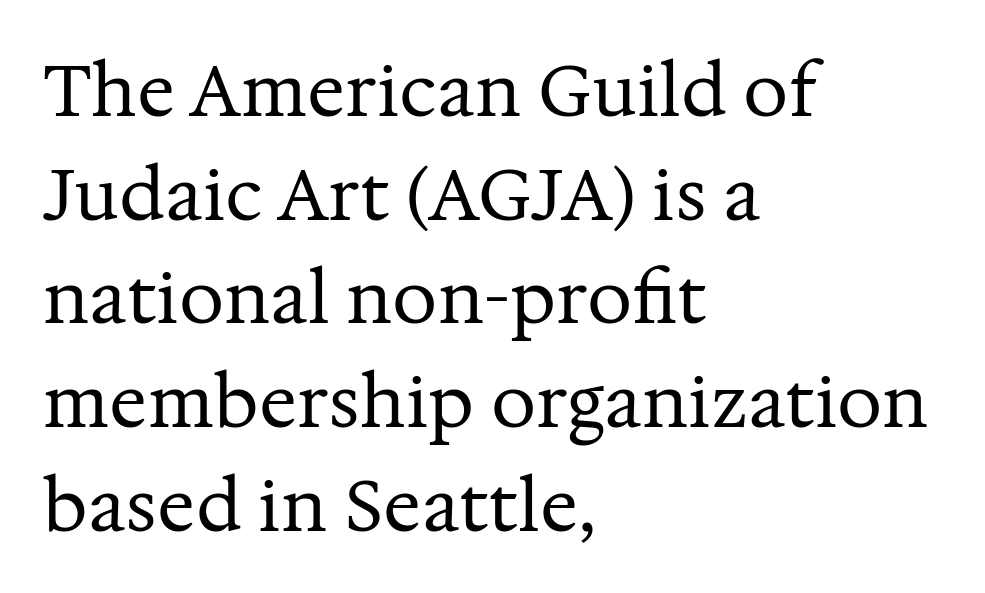
Q: Is the text bold? A: No.
Q: Is the text italic (slanted)? A: No, it is upright.
Q: Is the typeface a serif or a sans-serif typeface? A: Serif.
Q: Is the text underlined? A: No.
Q: How is the paragraph aligned? A: Left-aligned.
Q: Is the spacing between letters normal or unusually wide? A: Normal.
Q: Is the spacing between lines tight, normal or loose? A: Normal.
Q: Width (condensed, normal, or wide)? A: Normal.
Q: Stroke contrast? A: Medium.
Q: x-height? A: Medium.
Q: Monospaced? A: No.
